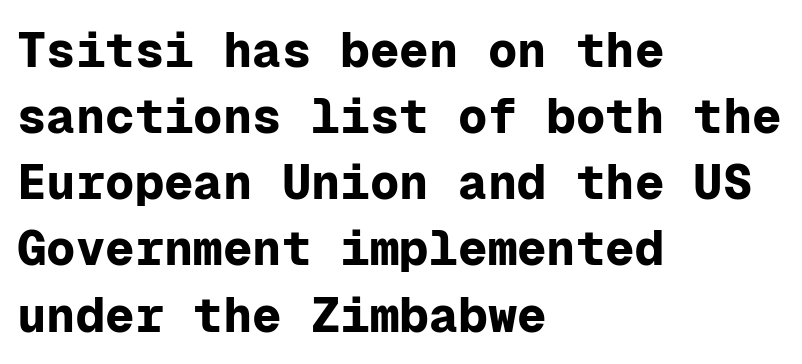
In terms of posture, this sample is upright. Spacing verdict: monospaced, one width for all characters. Typographic density is high because the face is bold. Is the block centered? No — it sits flush against the left margin. Font category for this specimen: sans-serif.
